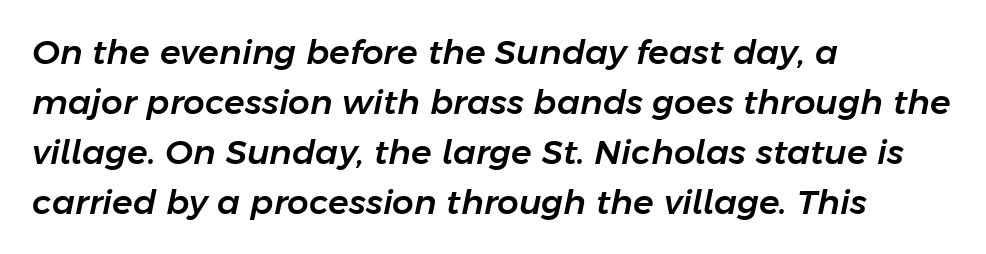
This block has exactly the height ordinary leading produces. The passage shown has conventional tracking throughout. The compositor pushed each line to the left boundary. Characters are canted at an angle relative to the baseline's perpendicular. Each letter keeps its own natural width here, so spacing adapts to shape.
